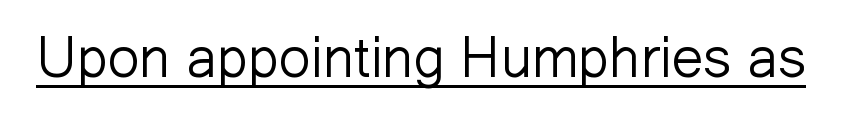
Nothing heavy about these letters — not bold at all. Grotesque or geometric, the face here clearly has no serifs. The lettering holds an erect, upright posture throughout. There is no visible air inserted between adjacent glyphs. The face used here appears with an underline applied.
